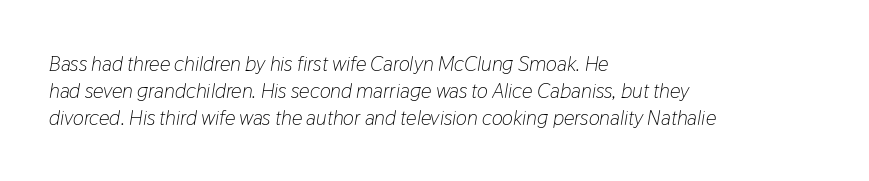
{"italic": "yes", "lean": "right", "slant_degrees": 9, "bold": "no", "underline": "no", "align": "left", "line_spacing": "normal", "line_spacing_ratio": 1.28, "letter_spacing": "normal", "letter_spacing_em": 0.0, "glyph_px": 21}
